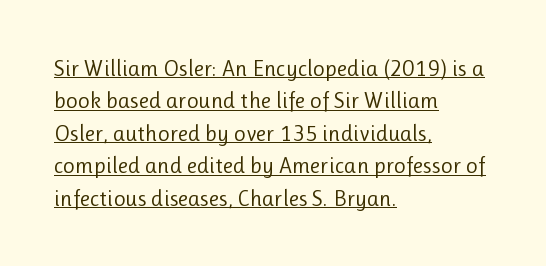
Q: Is the text bold? A: No.
Q: Is the text italic (slanted)? A: No, it is upright.
Q: Is the text underlined? A: Yes.
Q: How is the paragraph aligned? A: Left-aligned.
Q: Is the spacing between letters normal or unusually wide? A: Normal.
Q: Is the spacing between lines tight, normal or loose? A: Normal.
